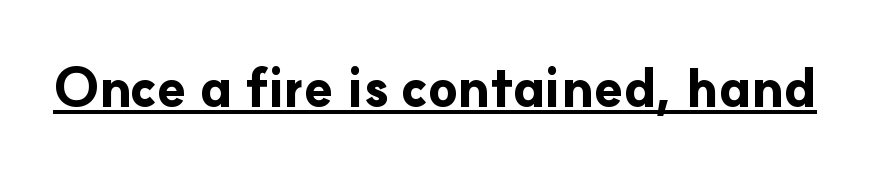
The image shows 53 px bold sans-serif type, upright; set normal letter spacing, underlined; low stroke contrast and a small x-height.
